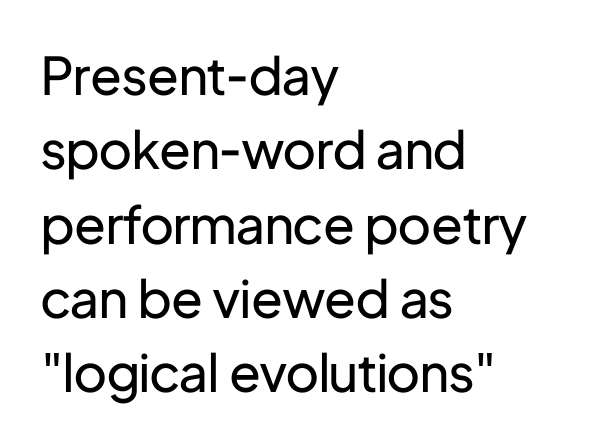
{"serif": "no", "italic": "no", "bold": "no", "weight": "regular", "width": "normal", "stroke_contrast": "low", "x_height": "medium", "monospaced": "no", "underline": "no", "align": "left", "line_spacing": "normal", "line_spacing_ratio": 1.43, "letter_spacing": "normal", "letter_spacing_em": 0.0, "glyph_px": 52}
